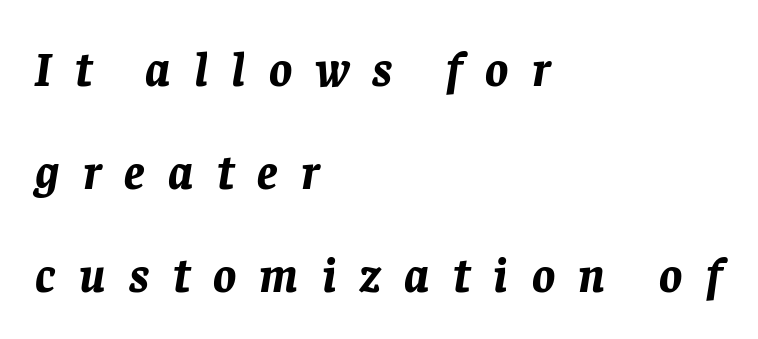
Q: Is the text bold? A: Yes.
Q: Is the text italic (slanted)? A: Yes, it leans right by about 8 degrees.
Q: Is the text underlined? A: No.
Q: How is the paragraph aligned? A: Left-aligned.
Q: Is the spacing between letters normal or unusually wide? A: Unusually wide.
Q: Is the spacing between lines tight, normal or loose? A: Loose.
Q: Width (condensed, normal, or wide)? A: Normal.
Q: Stroke contrast? A: Low.
Q: x-height? A: Large.
Q: Monospaced? A: No.
